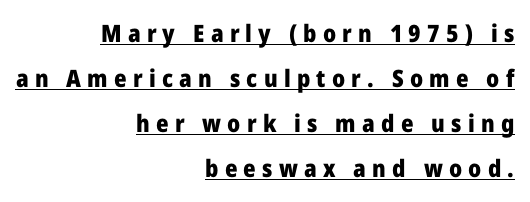
The image shows 24 px bold type, upright; set right-aligned, line spacing 1.88x, unusually wide letter spacing (+0.26 em), underlined.
